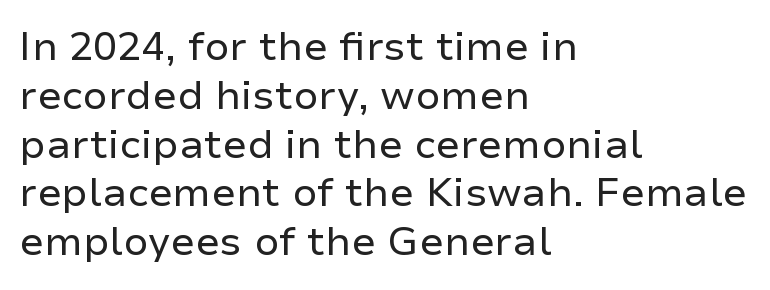
These lines are set flush left with a ragged right edge. Here the designer chose a conventional face with non-uniform glyph widths. Note: no serifs on the glyphs. The typography opts for an upright posture over an oblique one. The typeface has the unassuming heft of standard copy or less. The zone under the glyphs is completely vacant.
